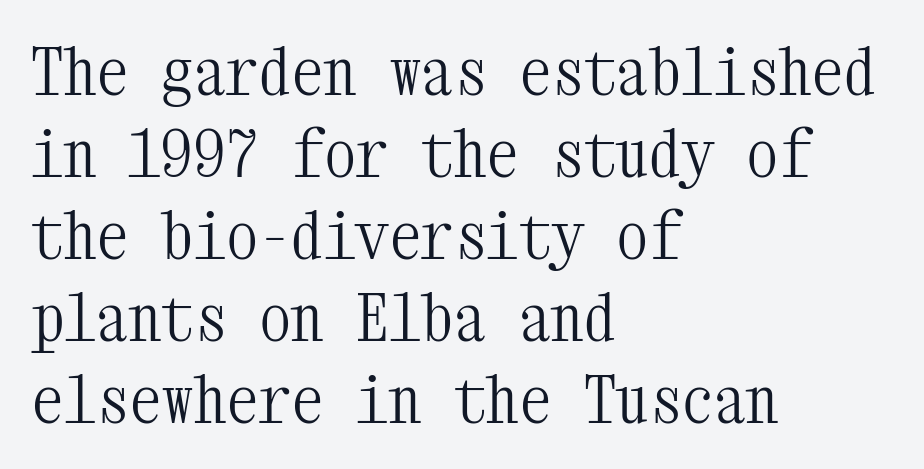
{"serif": "yes", "italic": "no", "bold": "no", "weight": "light", "width": "condensed", "stroke_contrast": "medium", "x_height": "medium", "monospaced": "yes", "underline": "no", "align": "left", "line_spacing": "normal", "line_spacing_ratio": 1.26, "letter_spacing": "normal", "letter_spacing_em": 0.0, "glyph_px": 65}
